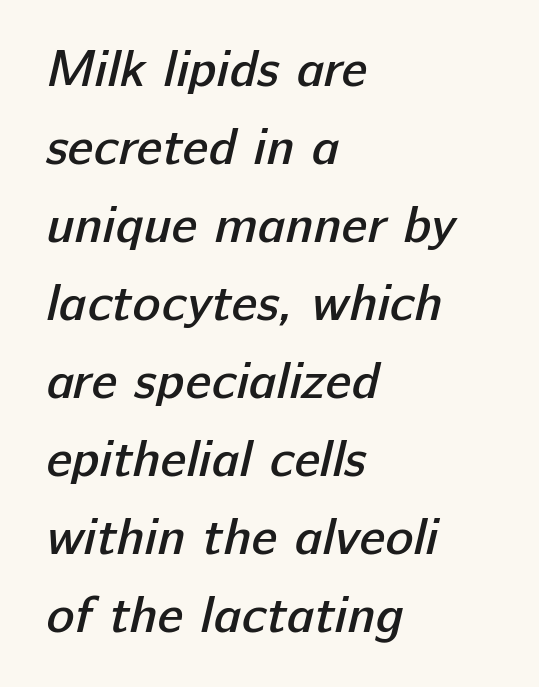
Q: Is the text bold? A: Semi-bold.
Q: Is the typeface a serif or a sans-serif typeface? A: Sans-serif.
Q: Is the text underlined? A: No.
Q: How is the paragraph aligned? A: Left-aligned.
Q: Is the spacing between letters normal or unusually wide? A: Normal.
Q: Is the spacing between lines tight, normal or loose? A: Normal.
Q: Width (condensed, normal, or wide)? A: Normal.
Q: Stroke contrast? A: Low.
Q: x-height? A: Medium.
Q: Monospaced? A: No.
